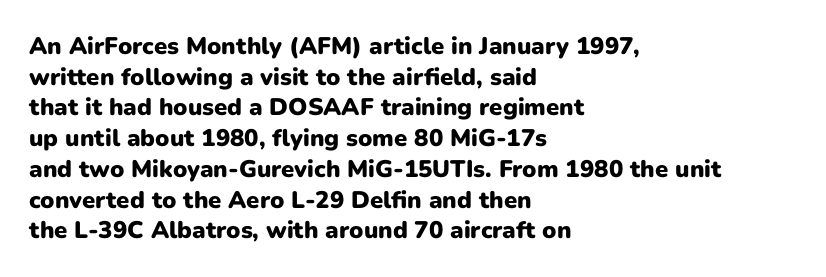
The image shows 24 px bold type, upright; set left-aligned, normal line spacing (1.28x), normal letter spacing, not underlined.
